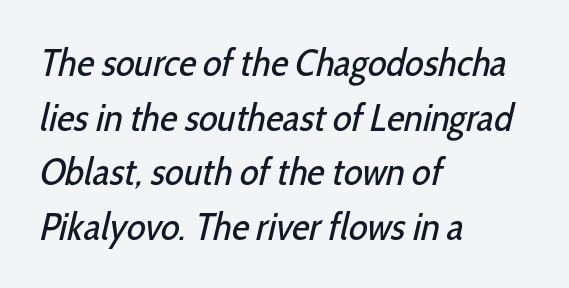
The image shows 39 px regular-weight, condensed sans-serif type; set left-aligned, normal line spacing (1.4x), normal letter spacing, not underlined; low stroke contrast and a medium x-height.
